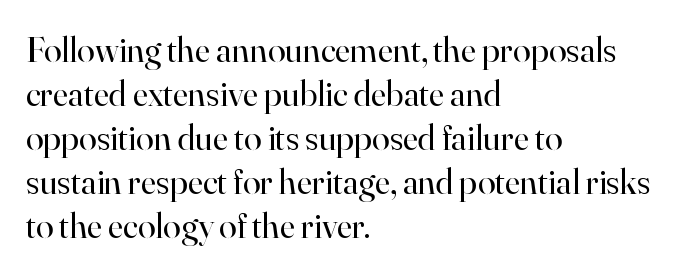
The font is comparable to plain body text, perhaps lighter. Nope, not italic — everything's standing straight. The typeface chosen for these lines features serifs. The line texture is even and compact thanks to regular tracking. The paragraph has a hard left edge and a soft right edge.
